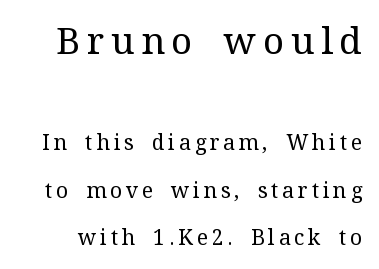
No chunkiness to these letters — they're not bold. Each letter keeps its own natural width here, so spacing adapts to shape. Descender tails drop into unmarked territory. Posture: upright roman. The designer went with a serif here, giving each stem small feet.
